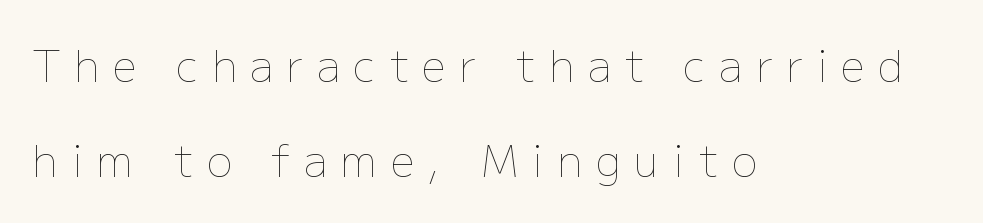
Q: Is the text bold? A: No.
Q: Is the text italic (slanted)? A: No, it is upright.
Q: Is the text underlined? A: No.
Q: How is the paragraph aligned? A: Left-aligned.
Q: Is the spacing between letters normal or unusually wide? A: Unusually wide.
Q: Is the spacing between lines tight, normal or loose? A: Loose.
Q: Width (condensed, normal, or wide)? A: Normal.
Q: Stroke contrast? A: Low.
Q: x-height? A: Medium.
Q: Monospaced? A: No.
